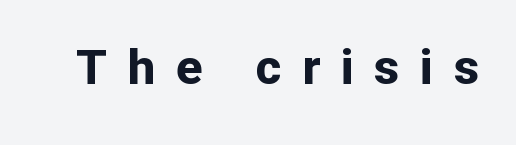
Character widths vary here, with narrow letters taking less room than wide ones. Italic? Not at all — the glyphs are vertical. The tracking reads as deliberately expanded to a designer's eye. Typographic density is high because the face is bold.
